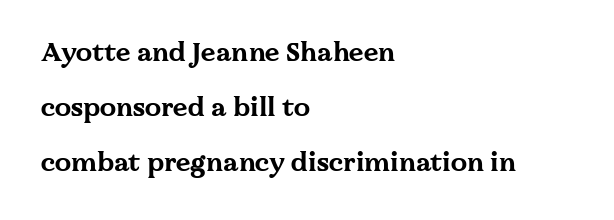
Q: Is the text bold? A: Yes.
Q: Is the text italic (slanted)? A: No, it is upright.
Q: Is the text underlined? A: No.
Q: How is the paragraph aligned? A: Left-aligned.
Q: Is the spacing between letters normal or unusually wide? A: Normal.
Q: Is the spacing between lines tight, normal or loose? A: Loose.
